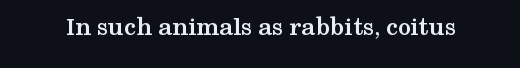
Only glyphs here, with clear space below each row. Rendered with straight, roman letterforms. The glyphs have the mass of a bold cut. Observe the ordinary spacing: letters are neighbours, not strangers.
